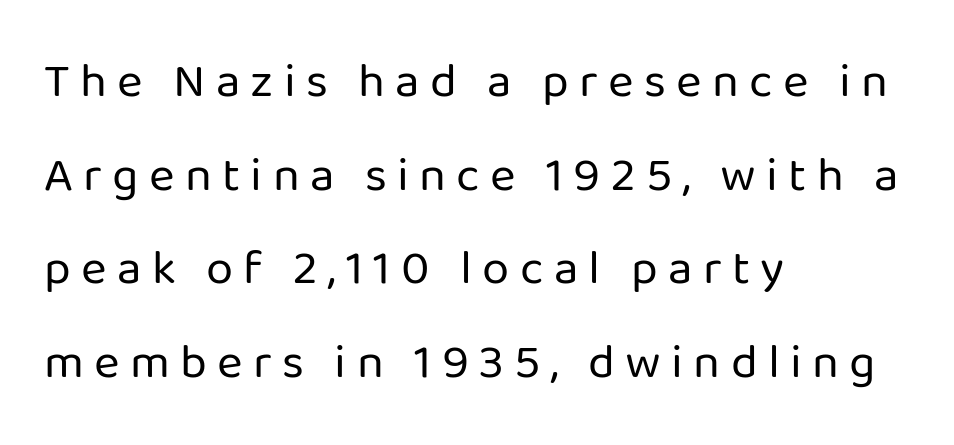
{"serif": "no", "italic": "no", "bold": "no", "weight": "regular", "width": "normal", "stroke_contrast": "low", "x_height": "medium", "monospaced": "no", "underline": "no", "align": "left", "line_spacing": "loose", "line_spacing_ratio": 1.91, "letter_spacing": "wide", "letter_spacing_em": 0.21, "glyph_px": 49}
